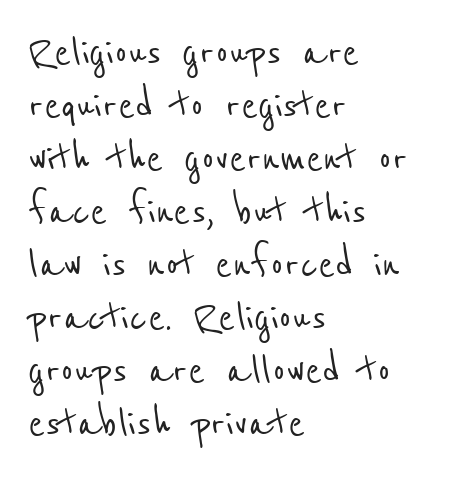
Q: Is the typeface a serif or a sans-serif typeface? A: Sans-serif.
Q: Is the text underlined? A: No.
Q: How is the paragraph aligned? A: Left-aligned.
Q: Is the spacing between letters normal or unusually wide? A: Normal.
Q: Is the spacing between lines tight, normal or loose? A: Tight.
Q: Width (condensed, normal, or wide)? A: Condensed.
Q: Stroke contrast? A: Low.
Q: x-height? A: Medium.
Q: Monospaced? A: No.
